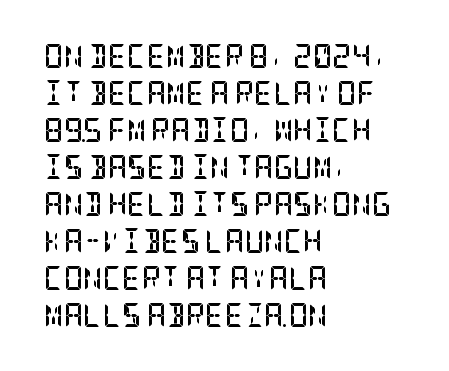
These lines sit exactly where default settings would place them. Descenders are the only things crossing below the line. As a designer I'd log this as weight 700, bold. Where is the straight margin? On the left. The axis of the letterforms is exactly vertical. No extra tracking has been applied to these lines.
